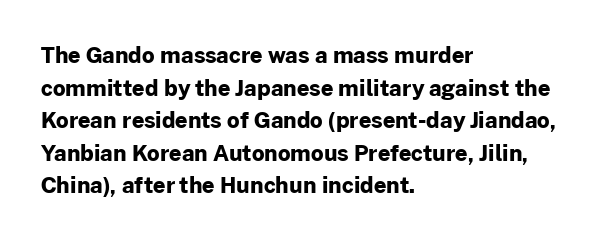
Q: Is the text bold? A: Yes.
Q: Is the text italic (slanted)? A: No, it is upright.
Q: Is the text underlined? A: No.
Q: How is the paragraph aligned? A: Left-aligned.
Q: Is the spacing between letters normal or unusually wide? A: Normal.
Q: Is the spacing between lines tight, normal or loose? A: Normal.
